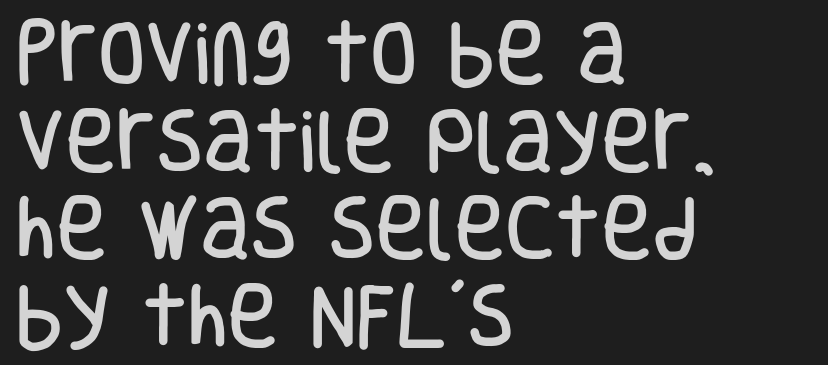
The passage shown has conventional tracking throughout. The line-height multiplier appears to be the usual default. Check where the strokes stop: nothing finishes them off — pure sans. The lines are quadded left. Here the designer chose a conventional face with non-uniform glyph widths. Nope, not italic — everything's standing straight.
